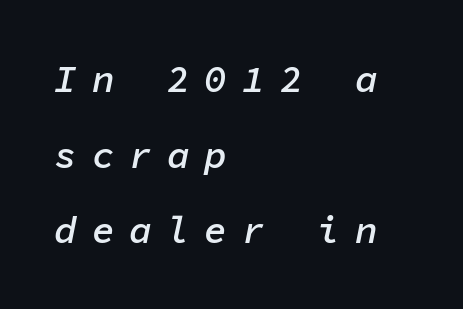
{"italic": "yes", "lean": "right", "slant_degrees": 11, "bold": "semi", "weight": "semibold", "width": "normal", "stroke_contrast": "low", "x_height": "medium", "monospaced": "yes", "underline": "no", "align": "left", "line_spacing": "loose", "line_spacing_ratio": 1.99, "letter_spacing": "wide", "letter_spacing_em": 0.39, "glyph_px": 38}
